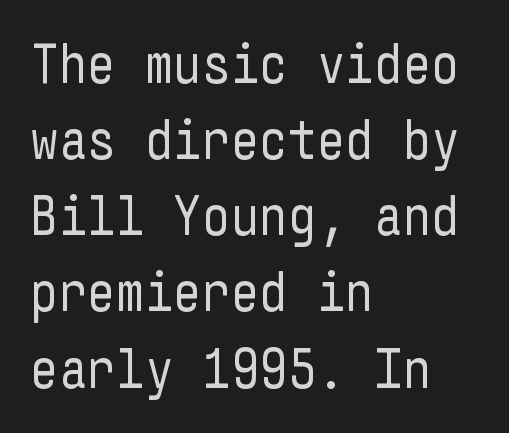
{"serif": "no", "italic": "no", "bold": "no", "weight": "regular", "width": "condensed", "stroke_contrast": "low", "x_height": "medium", "underline": "no", "align": "left", "line_spacing": "normal", "line_spacing_ratio": 1.36, "letter_spacing": "normal", "letter_spacing_em": 0.0, "glyph_px": 56}
